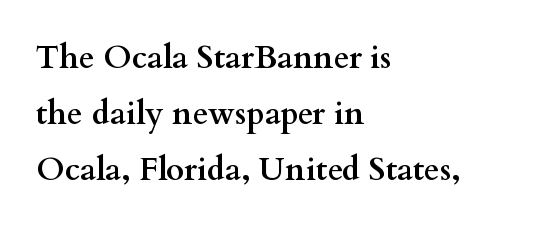
Q: Is the text bold? A: Yes.
Q: Is the text italic (slanted)? A: No, it is upright.
Q: Is the typeface a serif or a sans-serif typeface? A: Serif.
Q: Is the text underlined? A: No.
Q: How is the paragraph aligned? A: Left-aligned.
Q: Is the spacing between letters normal or unusually wide? A: Normal.
Q: Width (condensed, normal, or wide)? A: Wide.
Q: Stroke contrast? A: Medium.
Q: x-height? A: Small.
Q: Monospaced? A: No.
